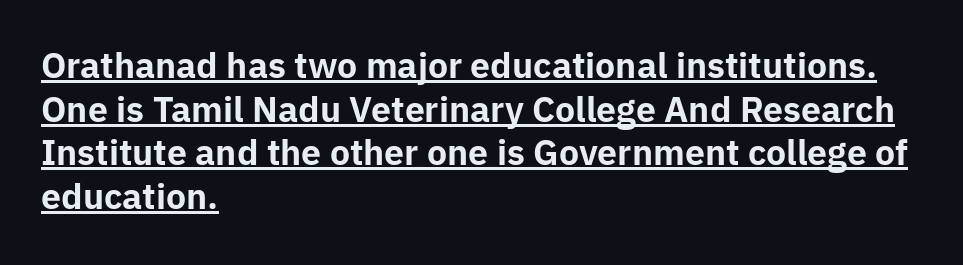
You can see a thin bar hugging the bottom of the glyphs. Normally led — the rows are evenly, conventionally spaced. Looks like regular typesetting: each glyph gets only the width it needs. Inter-character spacing is left at the font's built-in metrics. The characters look thick and weighty, a clear bold. If you drew a ruler down the left edge, every line would touch it.
